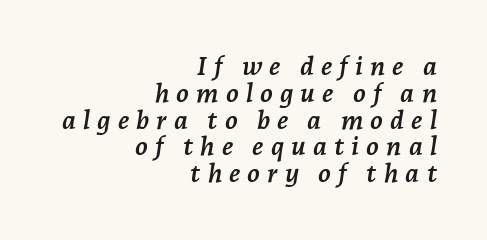
Q: Is the text bold? A: Yes.
Q: Is the text italic (slanted)? A: Yes, it leans right by about 7 degrees.
Q: Is the text underlined? A: No.
Q: How is the paragraph aligned? A: Right-aligned.
Q: Is the spacing between letters normal or unusually wide? A: Unusually wide.
Q: Is the spacing between lines tight, normal or loose? A: Tight.
